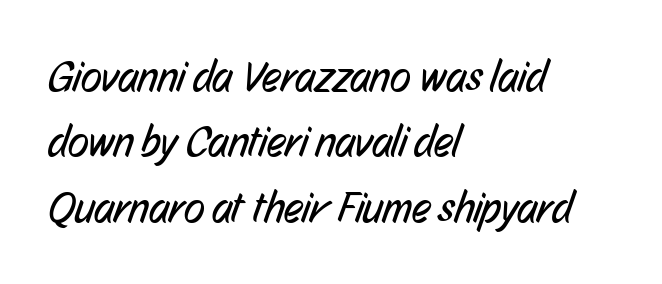
Spacing verdict: proportional, widths tailored to each character. Casual observation: everything's shoved over to the left. Stems here are at most as thick as an everyday book face. The space directly below the letters is spotless. Baseline-to-baseline distance is the conventional proportion of letter height. There is no visible air inserted between adjacent glyphs.
